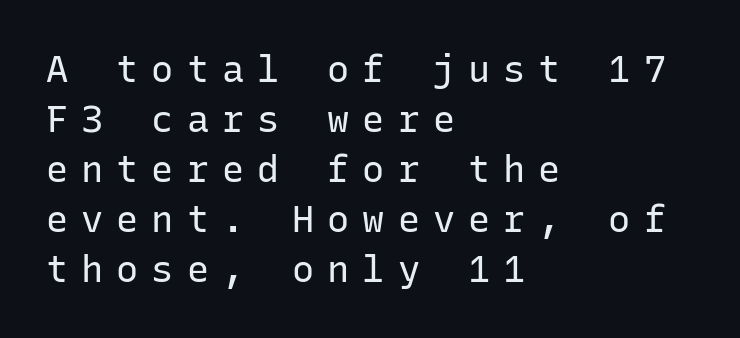
The image shows 37 px regular-weight sans-serif type, upright, monospaced; set left-aligned, normal line spacing (1.35x), unusually wide letter spacing (+0.35 em), not underlined; low stroke contrast and a medium x-height.
